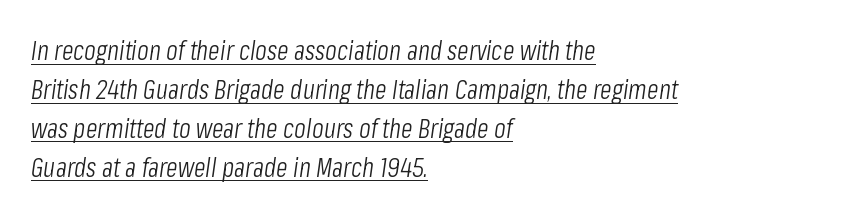
{"italic": "yes", "lean": "right", "slant_degrees": 8, "bold": "no", "underline": "yes", "align": "left", "line_spacing": "normal", "line_spacing_ratio": 1.44, "letter_spacing": "normal", "letter_spacing_em": 0.0, "glyph_px": 27}
